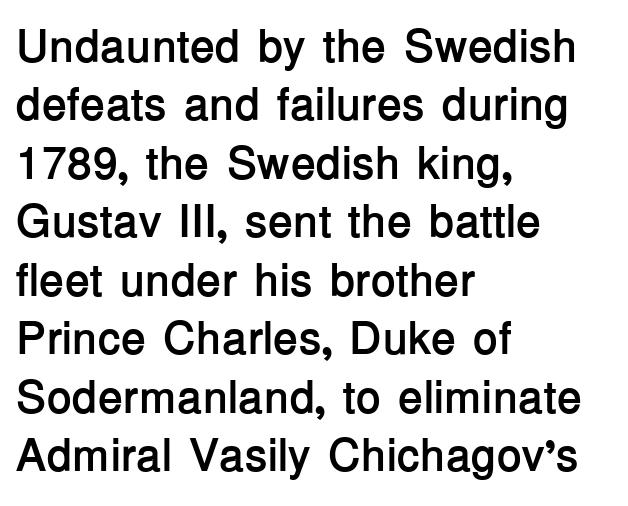
Q: Is the text bold? A: Yes.
Q: Is the text italic (slanted)? A: No, it is upright.
Q: Is the typeface a serif or a sans-serif typeface? A: Sans-serif.
Q: Is the text underlined? A: No.
Q: How is the paragraph aligned? A: Left-aligned.
Q: Is the spacing between letters normal or unusually wide? A: Normal.
Q: Is the spacing between lines tight, normal or loose? A: Normal.
Q: Width (condensed, normal, or wide)? A: Normal.
Q: Stroke contrast? A: Low.
Q: x-height? A: Medium.
Q: Monospaced? A: No.
